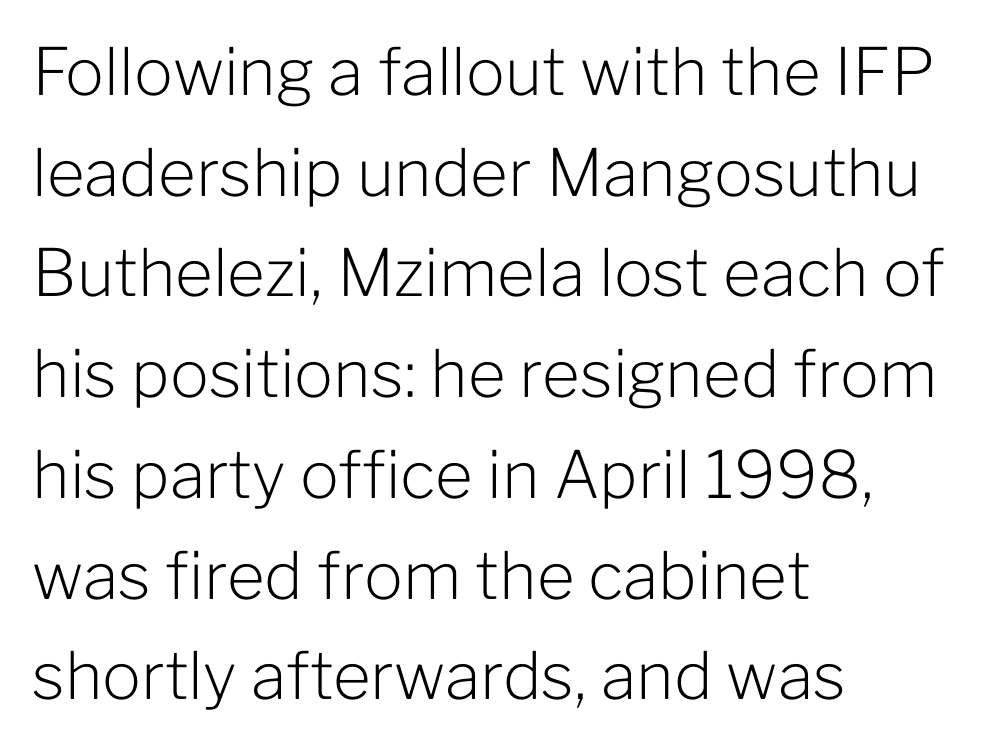
The image shows 65 px light sans-serif type, upright; set left-aligned, normal line spacing (1.55x), normal letter spacing, not underlined; low stroke contrast and a medium x-height.
